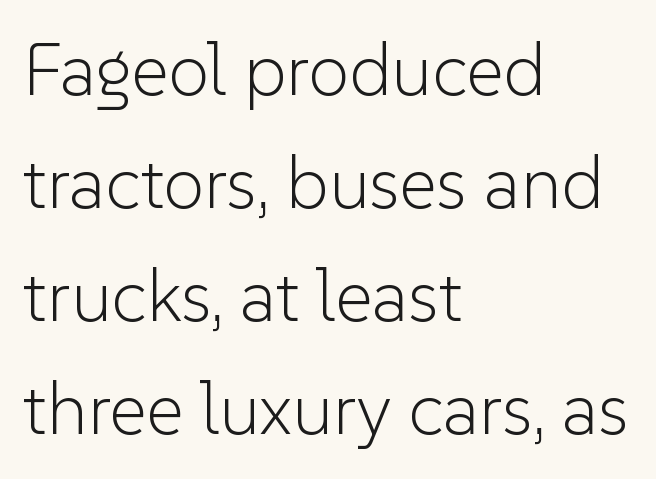
The image shows 73 px light sans-serif type, upright; set left-aligned, normal line spacing (1.55x), normal letter spacing, not underlined; low stroke contrast and a medium x-height.
